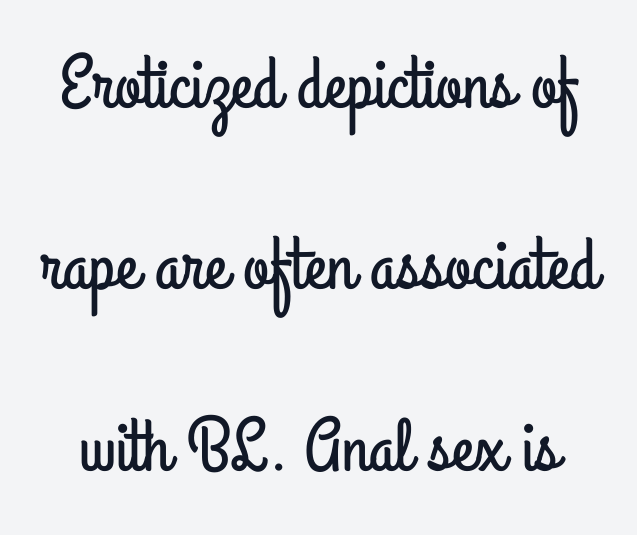
The passage shown is not underscored anywhere. Regarding leading, the lines here are spaced well apart. Note: no serifs on the glyphs. Designer's note — italics off, roman on. This sample has the flowing, uneven cadence of proportional lettering.
